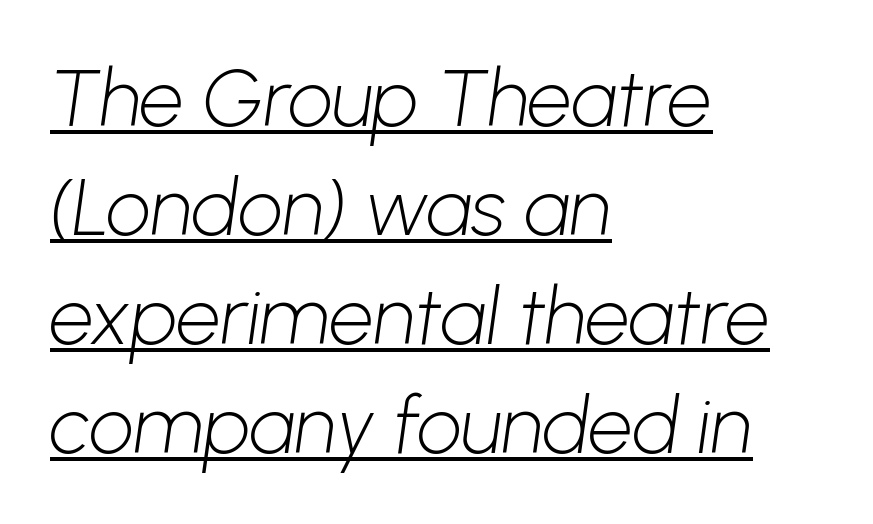
Q: Is the text bold? A: No.
Q: Is the typeface a serif or a sans-serif typeface? A: Sans-serif.
Q: Is the text underlined? A: Yes.
Q: How is the paragraph aligned? A: Left-aligned.
Q: Is the spacing between letters normal or unusually wide? A: Normal.
Q: Is the spacing between lines tight, normal or loose? A: Normal.
Q: Width (condensed, normal, or wide)? A: Normal.
Q: Stroke contrast? A: Low.
Q: x-height? A: Medium.
Q: Monospaced? A: No.
